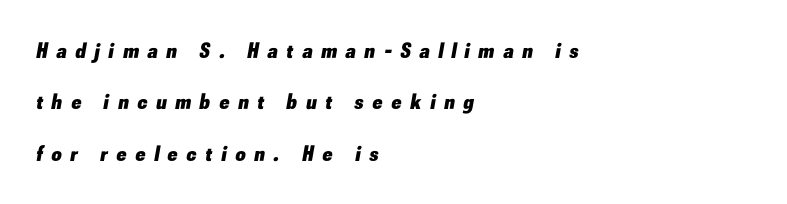
The image shows 22 px bold type, italic (leaning right); set left-aligned, loose line spacing (2.33x), unusually wide letter spacing (+0.41 em), not underlined.
